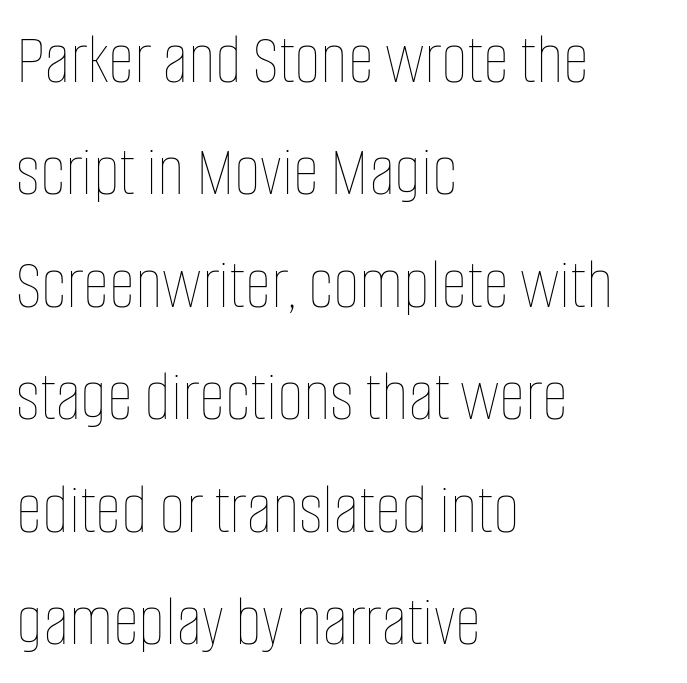
The image shows 73 px thin, condensed type, upright; set left-aligned, normal line spacing (1.54x), normal letter spacing, not underlined; low stroke contrast and a large x-height.
